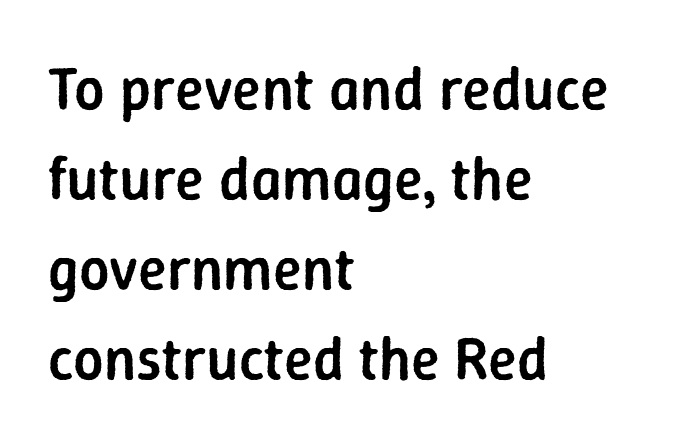
Q: Is the text bold? A: Semi-bold.
Q: Is the text italic (slanted)? A: No, it is upright.
Q: Is the typeface a serif or a sans-serif typeface? A: Sans-serif.
Q: Is the text underlined? A: No.
Q: How is the paragraph aligned? A: Left-aligned.
Q: Is the spacing between letters normal or unusually wide? A: Normal.
Q: Is the spacing between lines tight, normal or loose? A: Normal.
Q: Width (condensed, normal, or wide)? A: Normal.
Q: Stroke contrast? A: Low.
Q: x-height? A: Medium.
Q: Monospaced? A: No.
